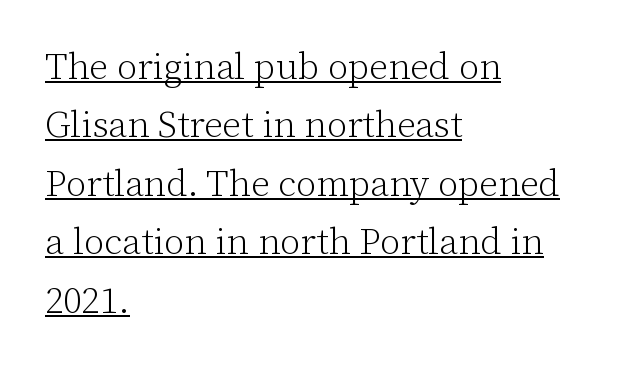
{"serif": "yes", "italic": "no", "bold": "no", "weight": "light", "width": "normal", "stroke_contrast": "low", "x_height": "medium", "monospaced": "no", "underline": "yes", "align": "left", "line_spacing": "normal", "line_spacing_ratio": 1.58, "letter_spacing": "normal", "letter_spacing_em": 0.0, "glyph_px": 37}
